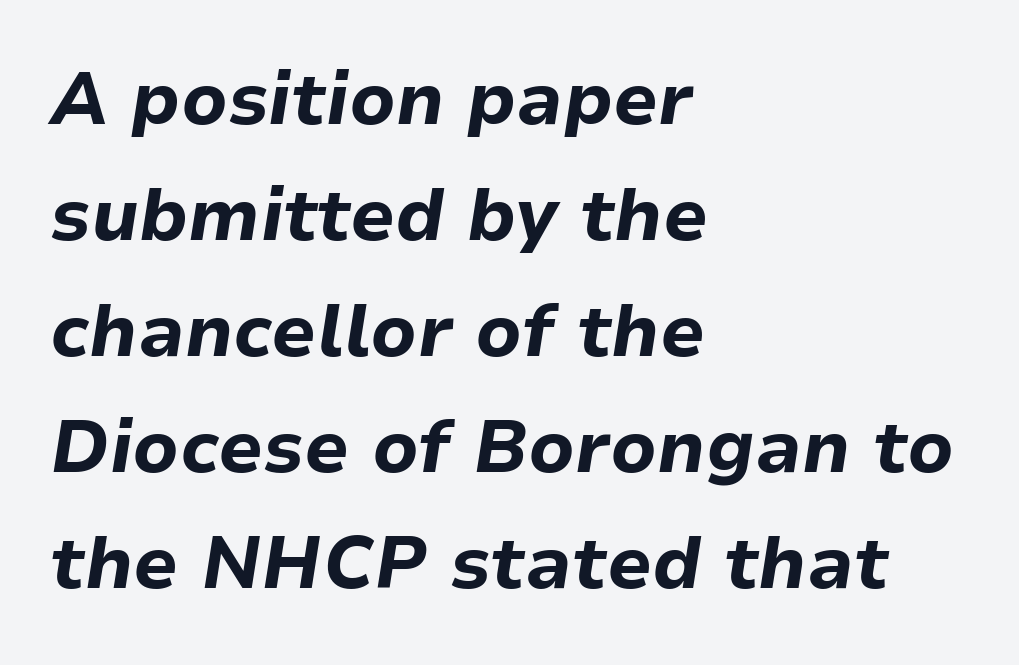
Q: Is the text bold? A: Yes.
Q: Is the text italic (slanted)? A: Yes, it leans right by about 9 degrees.
Q: Is the text underlined? A: No.
Q: How is the paragraph aligned? A: Left-aligned.
Q: Is the spacing between letters normal or unusually wide? A: Normal.
Q: Is the spacing between lines tight, normal or loose? A: Normal.
Q: Width (condensed, normal, or wide)? A: Normal.
Q: Stroke contrast? A: Low.
Q: x-height? A: Medium.
Q: Monospaced? A: No.
